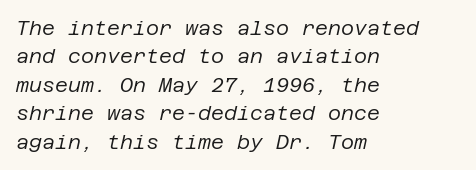
The image shows 20 px text type, italic (leaning right); set left-aligned, normal line spacing (1.42x), normal letter spacing, not underlined.
